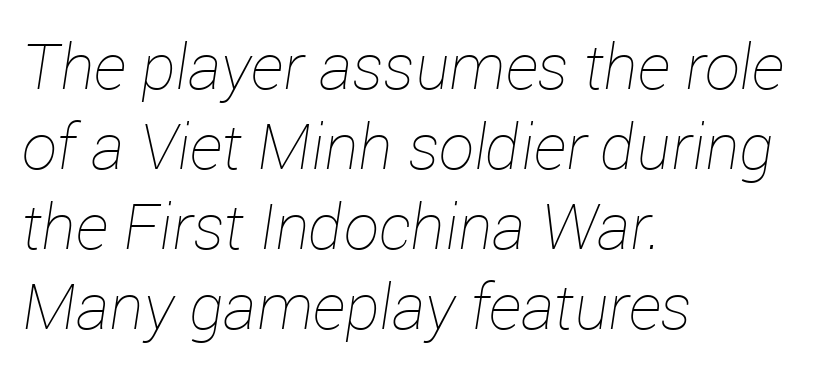
Q: Is the text bold? A: No.
Q: Is the text italic (slanted)? A: Yes, it leans right by about 12 degrees.
Q: Is the text underlined? A: No.
Q: How is the paragraph aligned? A: Left-aligned.
Q: Is the spacing between letters normal or unusually wide? A: Normal.
Q: Is the spacing between lines tight, normal or loose? A: Normal.
Q: Width (condensed, normal, or wide)? A: Normal.
Q: Stroke contrast? A: Low.
Q: x-height? A: Medium.
Q: Monospaced? A: No.
